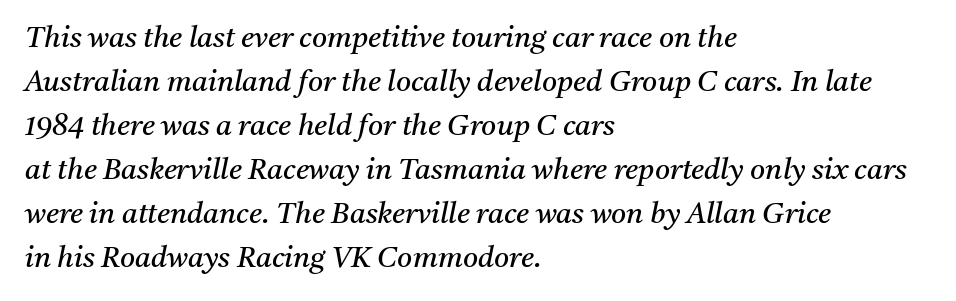
The image shows 29 px regular-weight serif type, italic (leaning right); set left-aligned, normal line spacing (1.52x), normal letter spacing, not underlined; medium stroke contrast and a medium x-height.
